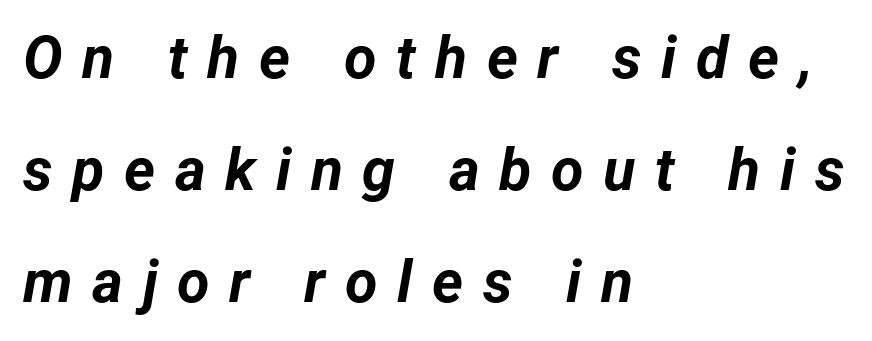
{"italic": "yes", "lean": "right", "slant_degrees": 12, "bold": "yes", "weight": "bold", "width": "normal", "stroke_contrast": "low", "x_height": "medium", "monospaced": "no", "underline": "no", "align": "left", "line_spacing": "loose", "line_spacing_ratio": 1.9, "letter_spacing": "wide", "letter_spacing_em": 0.33, "glyph_px": 59}
